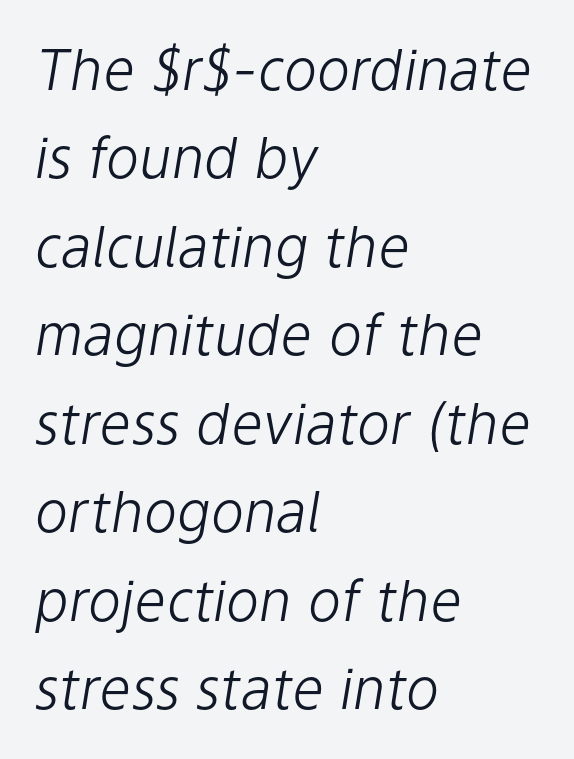
The image shows 56 px light type, italic (leaning right); set left-aligned, normal line spacing (1.58x), normal letter spacing, not underlined; low stroke contrast and a medium x-height.
